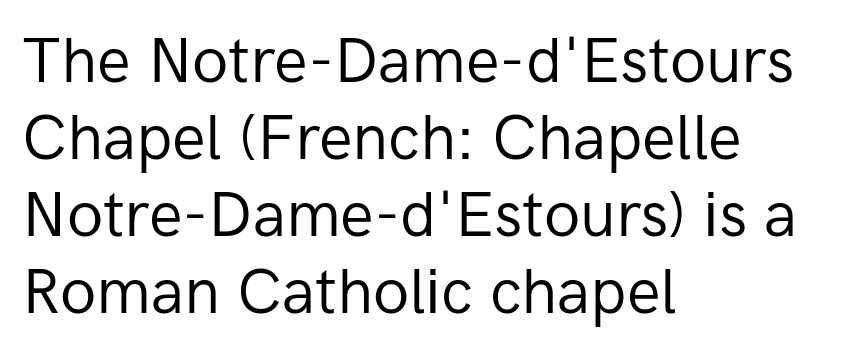
{"serif": "no", "italic": "no", "bold": "no", "weight": "regular", "width": "normal", "stroke_contrast": "low", "x_height": "medium", "monospaced": "no", "underline": "no", "align": "left", "line_spacing_ratio": 1.22, "letter_spacing": "normal", "letter_spacing_em": 0.0, "glyph_px": 63}
